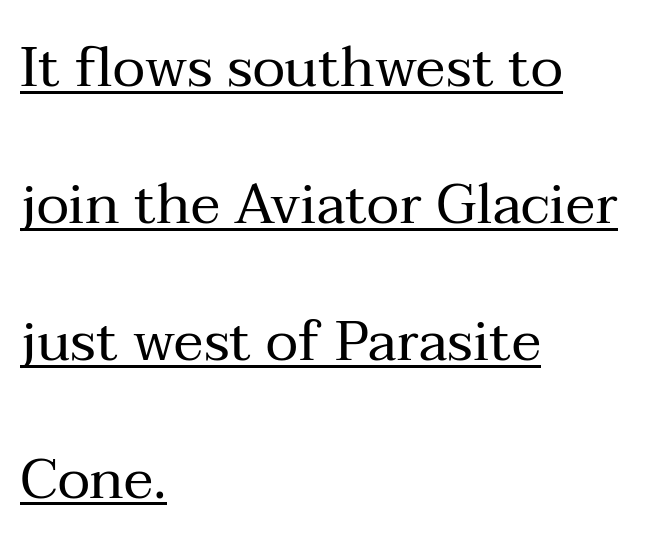
{"serif": "yes", "italic": "no", "bold": "no", "weight": "regular", "width": "normal", "stroke_contrast": "medium", "x_height": "medium", "monospaced": "no", "underline": "yes", "align": "left", "line_spacing": "loose", "line_spacing_ratio": 2.45, "letter_spacing": "normal", "letter_spacing_em": 0.0, "glyph_px": 56}
